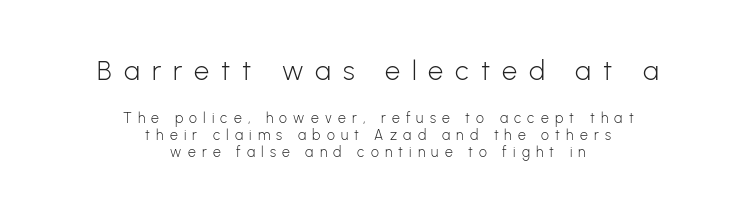
No word sits above an underline. Compared with typical body copy, the letter spacing here is much looser. Which of the two is more prominent by size? The first, at the top. One-word summary of the alignment: center. The lettering stays uniformly vertical, giving the passage a roman look.
